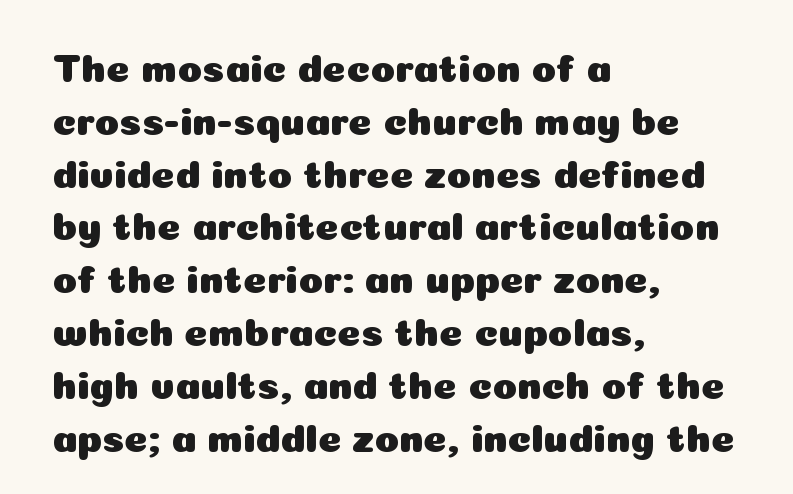
Q: Is the text italic (slanted)? A: No, it is upright.
Q: Is the typeface a serif or a sans-serif typeface? A: Sans-serif.
Q: Is the text underlined? A: No.
Q: How is the paragraph aligned? A: Left-aligned.
Q: Is the spacing between letters normal or unusually wide? A: Normal.
Q: Is the spacing between lines tight, normal or loose? A: Normal.
Q: Width (condensed, normal, or wide)? A: Normal.
Q: Stroke contrast? A: Low.
Q: x-height? A: Medium.
Q: Monospaced? A: No.
